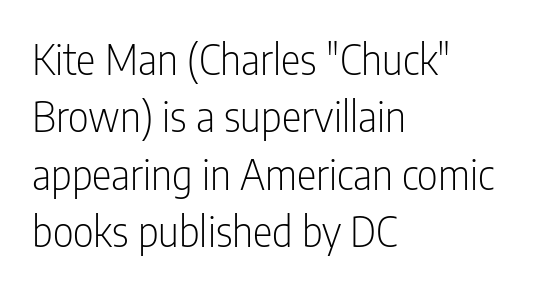
The image shows 41 px light, condensed sans-serif type, upright; set left-aligned, normal line spacing (1.4x), normal letter spacing, not underlined; low stroke contrast and a medium x-height.
